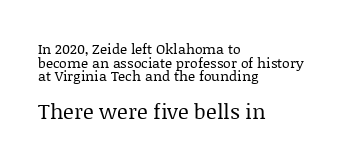
{"italic": "no", "bold": "no", "underline": "no", "align": "left", "line_spacing": "tight", "line_spacing_ratio": 0.97, "letter_spacing": "normal", "letter_spacing_em": 0.0, "larger_block": "second", "size_ratio": 1.5, "glyph_px": 21}
